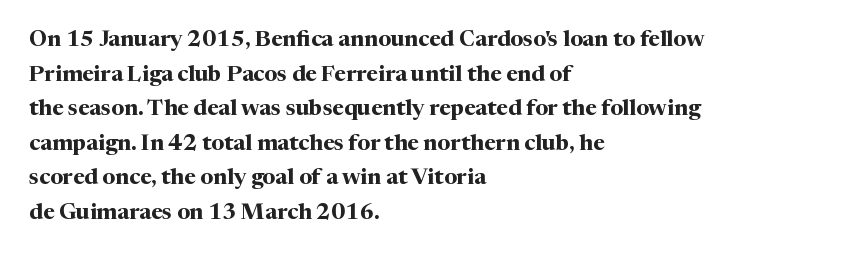
This sample uses an upright cut, with every glyph sitting square on the baseline. Whoever set this chose a conventional vertical rhythm. Students, note that the glyphs here touch the page at normal intervals. Strokes here are thick enough to call this a true bold.
